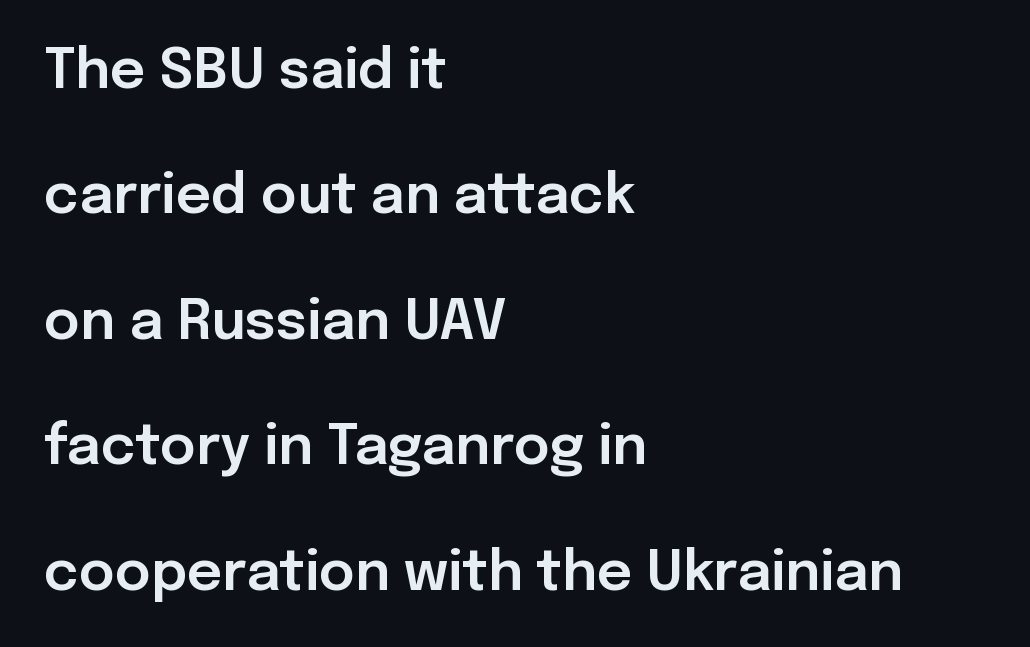
Posture: straight, roman, zero tilt. Examine the stroke ends and you'll find no serifs. Successive baselines arrive slowly, with a big drop between each. Caption: standard tracking, unaltered. Varying glyph widths throughout — classic text-font behaviour. Any mark beneath the type? The region is blank.
